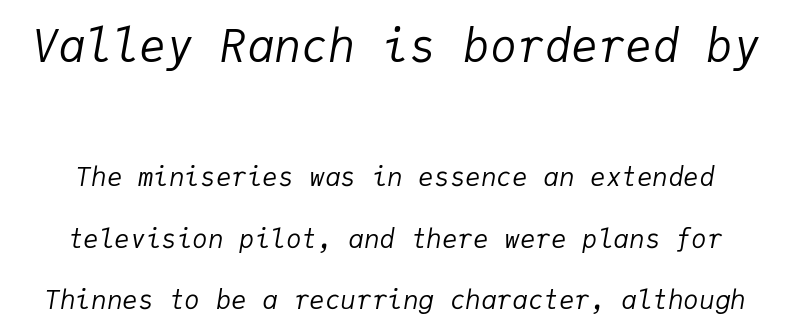
Q: Is the text bold? A: No.
Q: Is the text italic (slanted)? A: Yes, it leans right by about 9 degrees.
Q: Is the text underlined? A: No.
Q: Is the spacing between letters normal or unusually wide? A: Normal.
Q: Is the spacing between lines tight, normal or loose? A: Loose.
Q: Which block of text is set in a larger size, the first (top) or the second (bottom)? A: The first (top) one.
Q: Width (condensed, normal, or wide)? A: Normal.
Q: Stroke contrast? A: Low.
Q: x-height? A: Medium.
Q: Monospaced? A: Yes.
